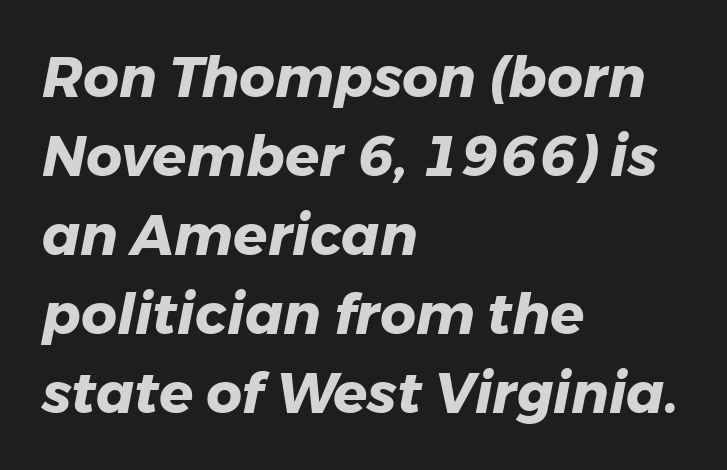
{"italic": "yes", "lean": "right", "slant_degrees": 11, "bold": "yes", "weight": "heavy", "width": "normal", "stroke_contrast": "low", "x_height": "medium", "monospaced": "no", "underline": "no", "align": "left", "line_spacing": "normal", "line_spacing_ratio": 1.41, "letter_spacing": "normal", "letter_spacing_em": 0.0, "glyph_px": 56}
